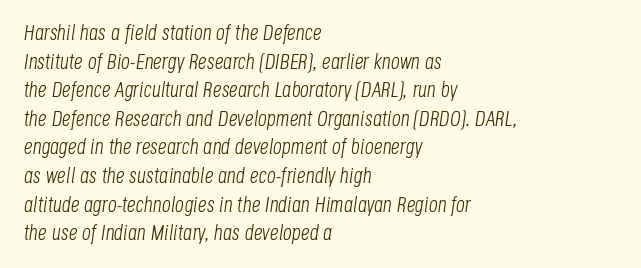
Q: Is the text bold? A: No.
Q: Is the text italic (slanted)? A: Yes, it leans right by about 8 degrees.
Q: Is the text underlined? A: No.
Q: How is the paragraph aligned? A: Left-aligned.
Q: Is the spacing between letters normal or unusually wide? A: Normal.
Q: Is the spacing between lines tight, normal or loose? A: Normal.
